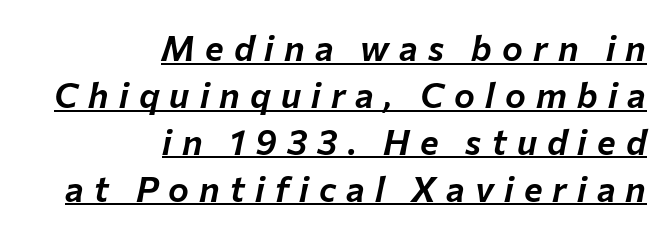
Q: Is the text italic (slanted)? A: Yes, it leans right by about 12 degrees.
Q: Is the text underlined? A: Yes.
Q: How is the paragraph aligned? A: Right-aligned.
Q: Is the spacing between letters normal or unusually wide? A: Unusually wide.
Q: Is the spacing between lines tight, normal or loose? A: Normal.
Q: Width (condensed, normal, or wide)? A: Normal.
Q: Stroke contrast? A: Low.
Q: x-height? A: Medium.
Q: Monospaced? A: No.
